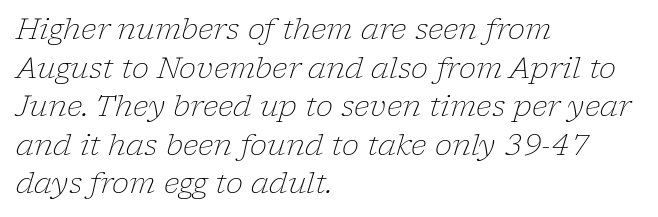
The image shows 29 px light serif type, italic (leaning right); set left-aligned, normal line spacing (1.33x), normal letter spacing, not underlined; low stroke contrast and a medium x-height.
